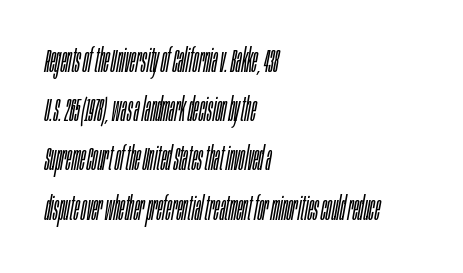
Q: Is the text bold? A: No.
Q: Is the text italic (slanted)? A: Yes, it leans right by about 10 degrees.
Q: Is the text underlined? A: No.
Q: How is the paragraph aligned? A: Left-aligned.
Q: Is the spacing between letters normal or unusually wide? A: Normal.
Q: Is the spacing between lines tight, normal or loose? A: Normal.
Q: Width (condensed, normal, or wide)? A: Condensed.
Q: Stroke contrast? A: Low.
Q: x-height? A: Large.
Q: Monospaced? A: No.
